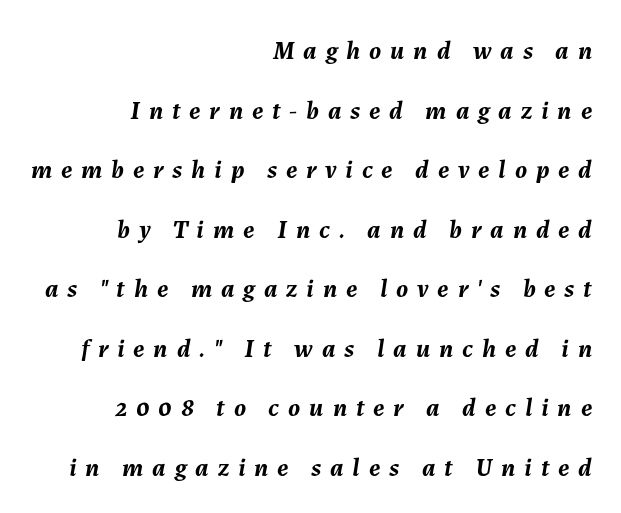
The image shows 26 px bold type, italic (leaning right); set right-aligned, loose line spacing (2.29x), unusually wide letter spacing (+0.34 em), not underlined.
